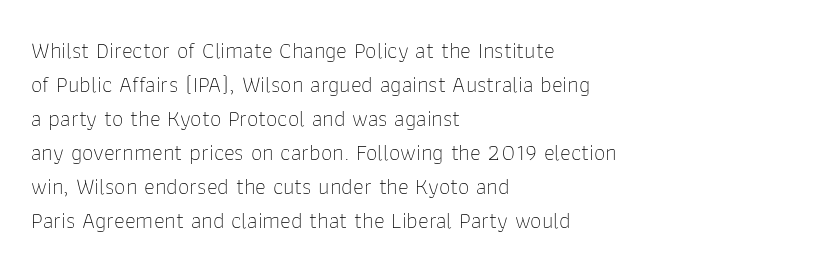
The image shows 23 px text type, upright; set left-aligned, normal line spacing (1.48x), normal letter spacing, not underlined.
